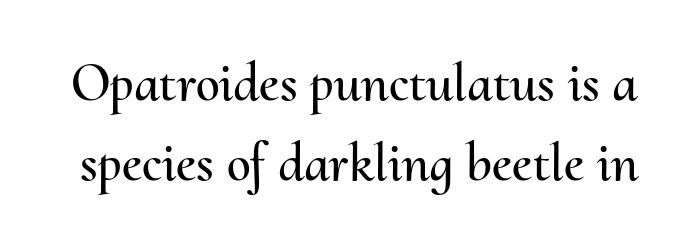
{"italic": "no", "width": "normal", "stroke_contrast": "medium", "x_height": "small", "monospaced": "no", "underline": "no", "line_spacing": "normal", "line_spacing_ratio": 1.49, "letter_spacing": "normal", "letter_spacing_em": 0.0, "glyph_px": 54}
